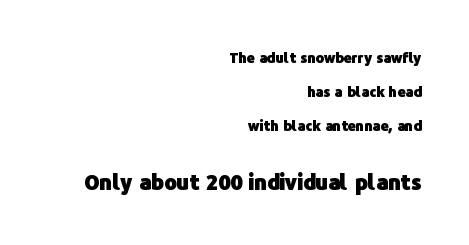
These lines carry a lot of weight — the face is fully bold. Posture: upright roman. Short note: letters normally spaced. The rendering enlarges the type as you move from the upper chunk to the lower. Leading is clearly above the norm, producing a sparse column. The compositor pushed each line to the right boundary.
